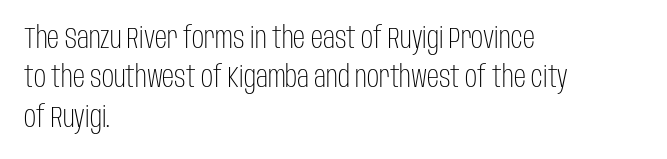
{"serif": "no", "italic": "no", "bold": "no", "weight": "light", "width": "condensed", "stroke_contrast": "low", "x_height": "large", "monospaced": "no", "underline": "no", "align": "left", "line_spacing": "normal", "line_spacing_ratio": 1.31, "letter_spacing": "normal", "letter_spacing_em": 0.0, "glyph_px": 30}
